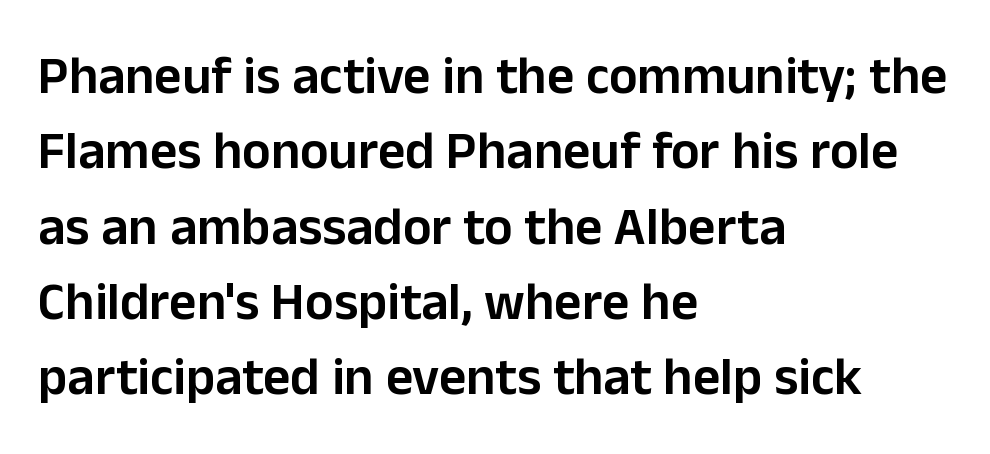
Alignment: flush left. The letters stand upright; this is a roman face. Varying glyph widths throughout — classic text-font behaviour. Compared with typical body copy, the letter spacing here is the same. Descender tails drop into unmarked territory. This is moderately heavy type, rendered in semibold.
